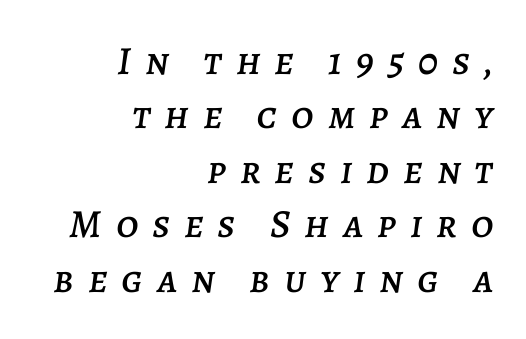
Beneath every word, the page is bare. Alignment: flush right. The axis of the letterforms is tilted away from vertical. Proportional: the letters do not fall into vertical columns. Here the glyphs are tracked loosely, breaking word shapes into spaced letters. The block of text has a typical density, with ordinary space between rows.
